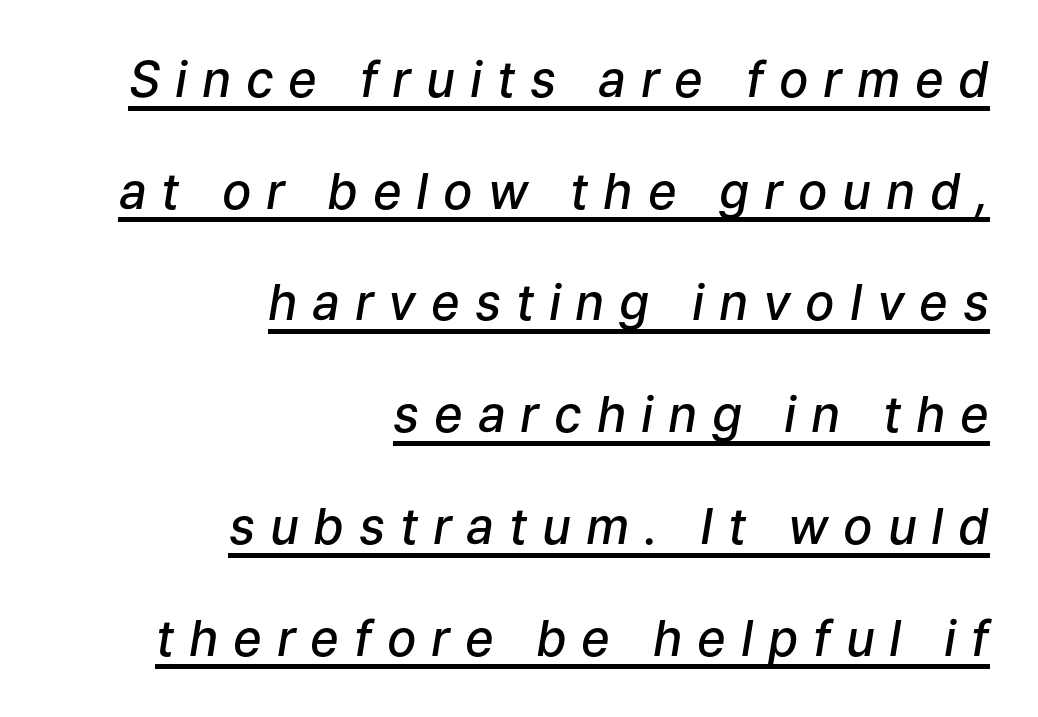
The image shows 49 px semibold type, italic (leaning right); set right-aligned, loose line spacing (2.28x), unusually wide letter spacing (+0.3 em), underlined; low stroke contrast and a medium x-height.
